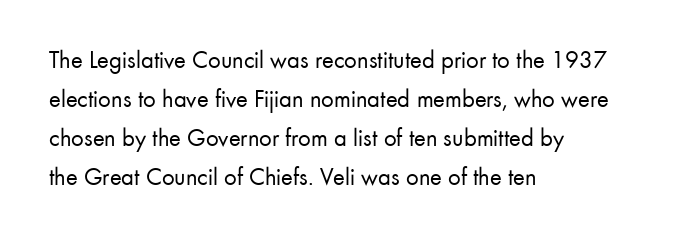
Q: Is the text bold? A: No.
Q: Is the text italic (slanted)? A: No, it is upright.
Q: Is the text underlined? A: No.
Q: How is the paragraph aligned? A: Left-aligned.
Q: Is the spacing between letters normal or unusually wide? A: Normal.
Q: Is the spacing between lines tight, normal or loose? A: Normal.
